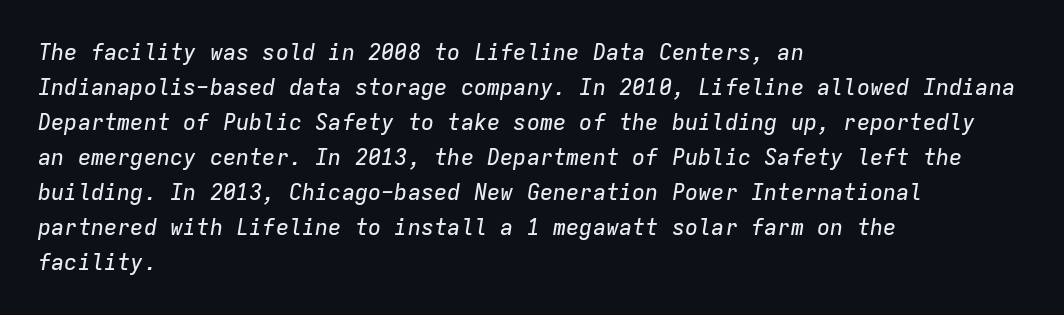
The line-height multiplier appears to be the usual default. Alignment: flush left. Tall strokes in this sample are angled rather than plumb. Here the glyphs are tracked normally, forming tight word shapes. The specimen omits any rule beneath the text block's lines.
